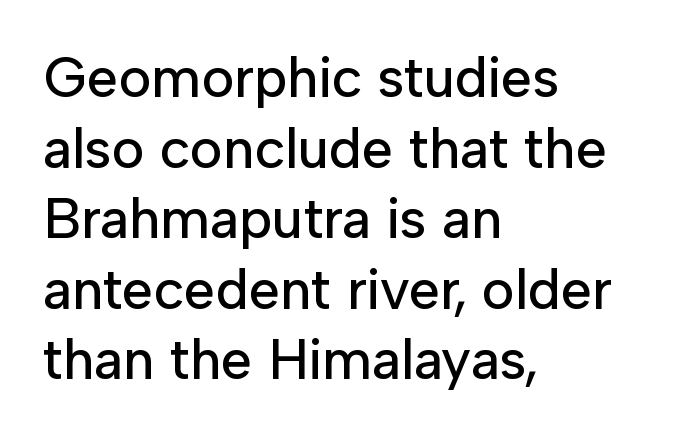
The image shows 56 px sans-serif type, upright; set left-aligned, normal line spacing (1.26x), normal letter spacing, not underlined; low stroke contrast and a medium x-height.
